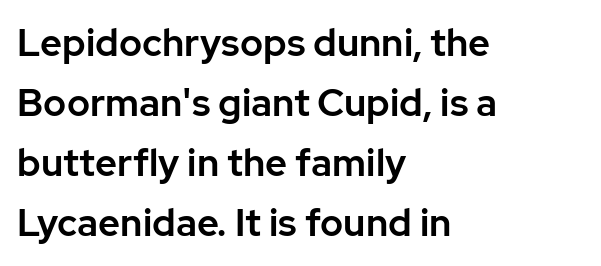
{"serif": "no", "italic": "no", "width": "normal", "stroke_contrast": "low", "x_height": "medium", "monospaced": "no", "underline": "no", "align": "left", "line_spacing": "normal", "line_spacing_ratio": 1.58, "letter_spacing": "normal", "letter_spacing_em": 0.0, "glyph_px": 38}
